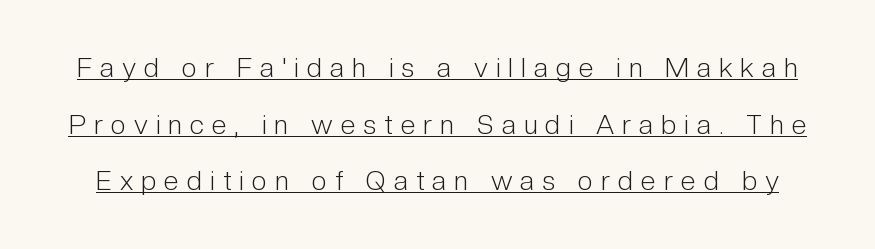
Ordinary non-slanted type is in use. No heavy texture on the line: the type isn't bold. The designer dialed line spacing up above the default. You could only call the tracking loose — the letters float apart. Underlined type.
